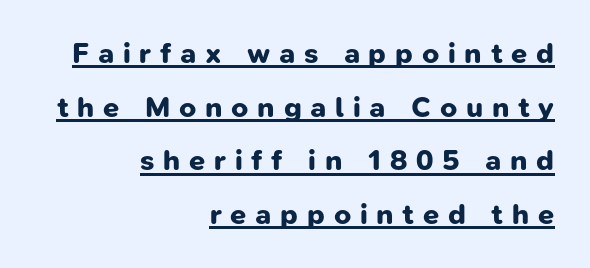
Q: Is the text bold? A: Yes.
Q: Is the typeface a serif or a sans-serif typeface? A: Sans-serif.
Q: Is the text underlined? A: Yes.
Q: How is the paragraph aligned? A: Right-aligned.
Q: Is the spacing between letters normal or unusually wide? A: Unusually wide.
Q: Width (condensed, normal, or wide)? A: Normal.
Q: Stroke contrast? A: Low.
Q: x-height? A: Medium.
Q: Monospaced? A: No.
